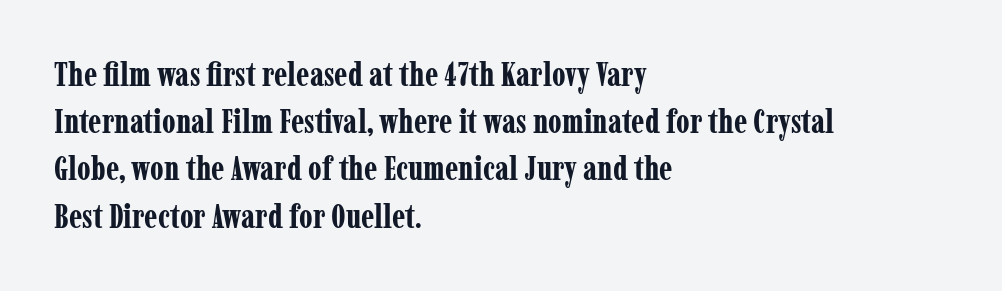
{"serif": "yes", "italic": "no", "bold": "yes", "weight": "bold", "width": "condensed", "stroke_contrast": "low", "x_height": "medium", "monospaced": "no", "underline": "no", "align": "left", "line_spacing": "normal", "line_spacing_ratio": 1.43, "letter_spacing": "normal", "letter_spacing_em": 0.0, "glyph_px": 33}
